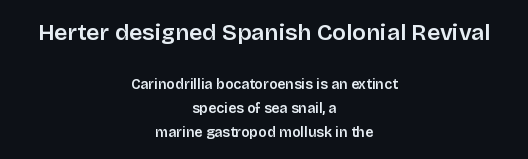
The image shows 23 px text type, upright; set centered, normal line spacing (1.69x), normal letter spacing, not underlined; the first (top) block is 1.64x larger.
